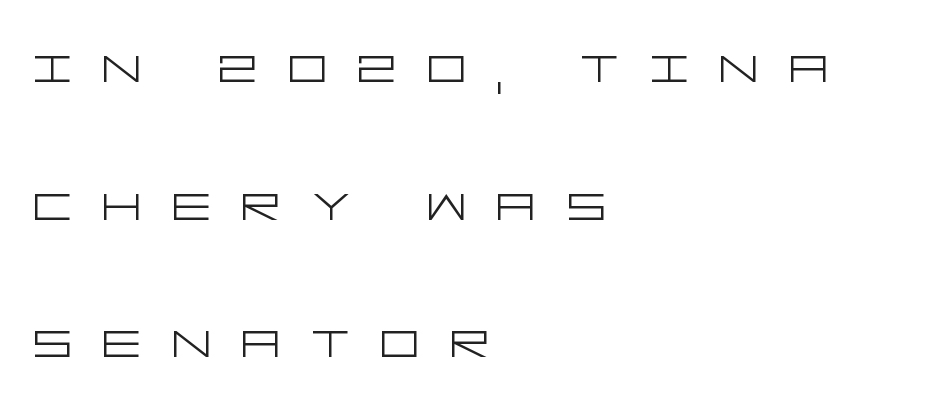
Quick note: interline space is abundant. This rendering widens character spacing well past its baseline value. Tall strokes in this sample are plumb rather than angled. Short and long lines alike share a common starting point at left. To sum up the face: it is a sans, with no serifs. Plain, unruled lines of type.
